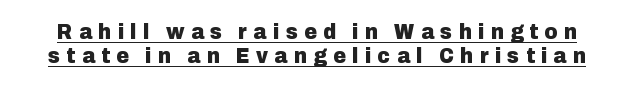
Look at the tracking — it's clearly loosened, letters drifting apart. This sample trades vertical openness for compactness between lines. The specimen reads as upright at a glance. These characters rest on top of a visible drawn line. Each glyph is drawn with heavy, bold strokes.
